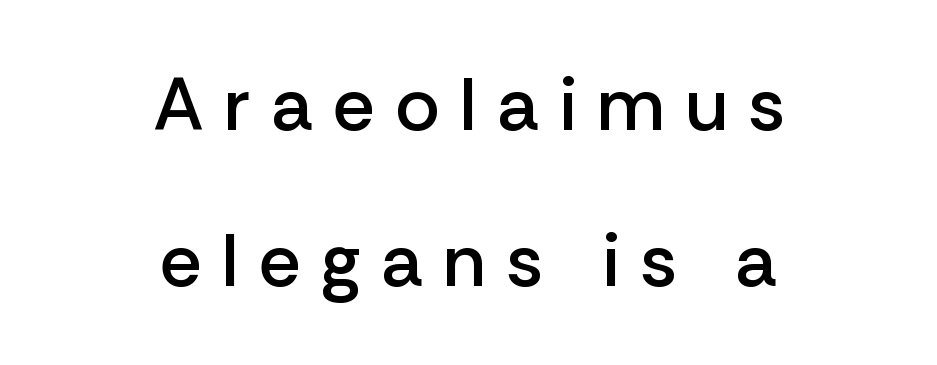
{"serif": "no", "italic": "no", "bold": "semi", "weight": "semibold", "width": "normal", "stroke_contrast": "low", "x_height": "medium", "monospaced": "no", "underline": "no", "align": "center", "line_spacing": "loose", "line_spacing_ratio": 2.08, "letter_spacing": "wide", "letter_spacing_em": 0.27, "glyph_px": 75}
